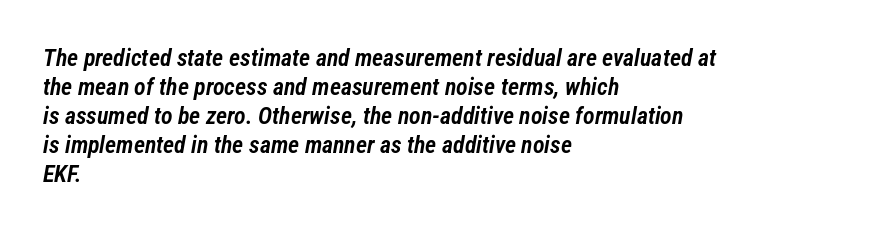
The image shows 24 px text type, italic (leaning right); set left-aligned, line spacing 1.21x, normal letter spacing, not underlined.
